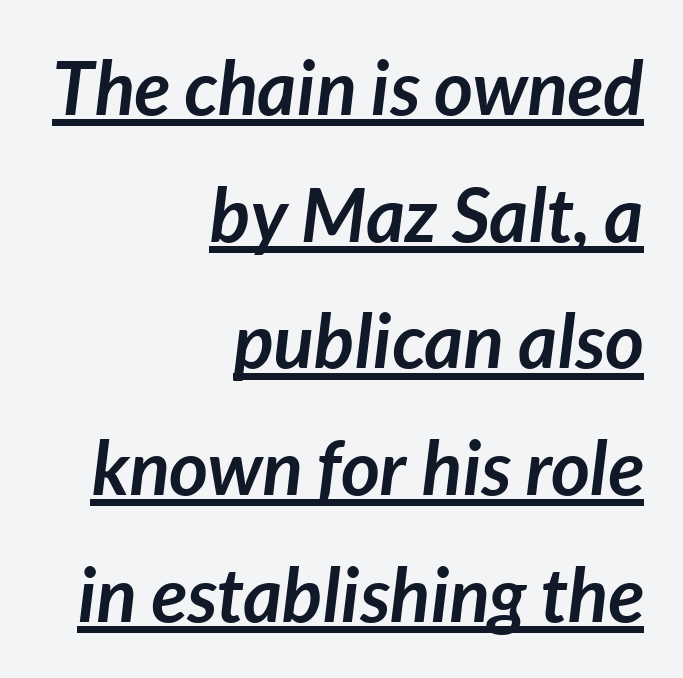
Q: Is the text bold? A: Yes.
Q: Is the text italic (slanted)? A: Yes, it leans right by about 7 degrees.
Q: Is the text underlined? A: Yes.
Q: How is the paragraph aligned? A: Right-aligned.
Q: Is the spacing between letters normal or unusually wide? A: Normal.
Q: Is the spacing between lines tight, normal or loose? A: Normal.
Q: Width (condensed, normal, or wide)? A: Normal.
Q: Stroke contrast? A: Low.
Q: x-height? A: Medium.
Q: Monospaced? A: No.
